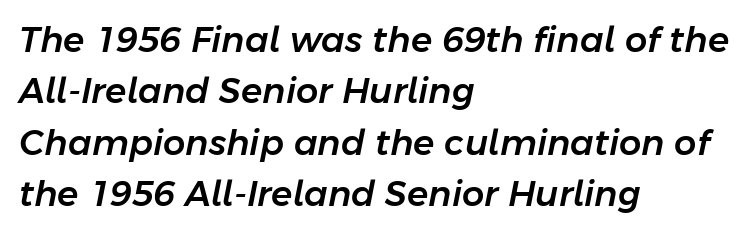
Q: Is the text italic (slanted)? A: Yes, it leans right by about 11 degrees.
Q: Is the text underlined? A: No.
Q: How is the paragraph aligned? A: Left-aligned.
Q: Is the spacing between letters normal or unusually wide? A: Normal.
Q: Is the spacing between lines tight, normal or loose? A: Normal.
Q: Width (condensed, normal, or wide)? A: Normal.
Q: Stroke contrast? A: Low.
Q: x-height? A: Medium.
Q: Monospaced? A: No.
